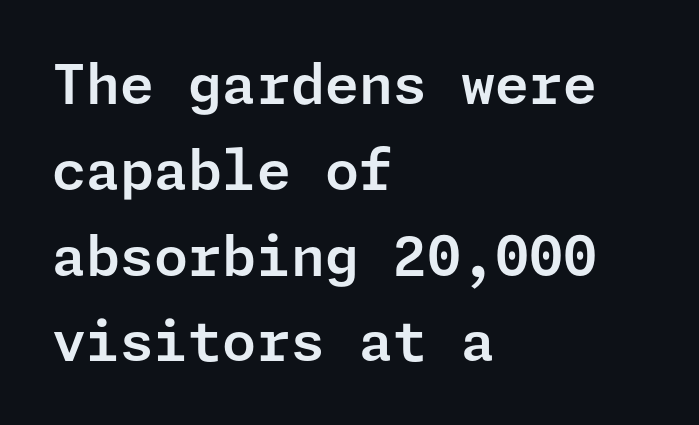
The specimen omits any rule beneath the text block's lines. Posture: straight, roman, zero tilt. A sans-serif font was chosen for this passage. The leading is moderate, giving the passage an even texture.
